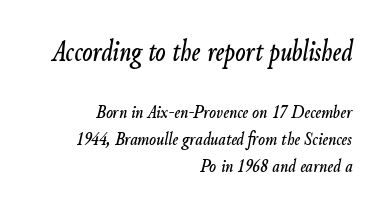
{"italic": "yes", "lean": "right", "slant_degrees": 9, "width": "condensed", "stroke_contrast": "low", "x_height": "small", "monospaced": "no", "underline": "no", "align": "right", "line_spacing": "normal", "line_spacing_ratio": 1.34, "letter_spacing": "normal", "letter_spacing_em": 0.0, "larger_block": "first", "size_ratio": 1.5, "glyph_px": 30}
